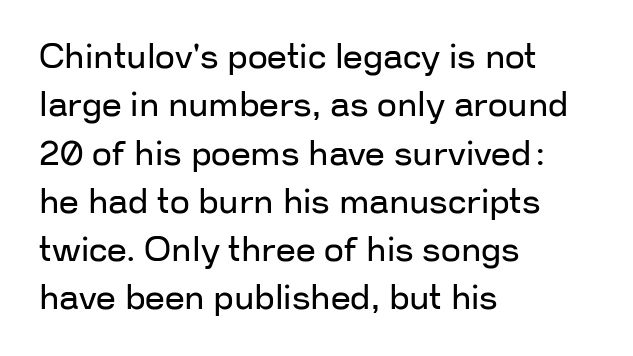
The image shows 35 px regular-weight sans-serif type, upright; set left-aligned, normal line spacing (1.38x), normal letter spacing, not underlined; low stroke contrast and a medium x-height.
